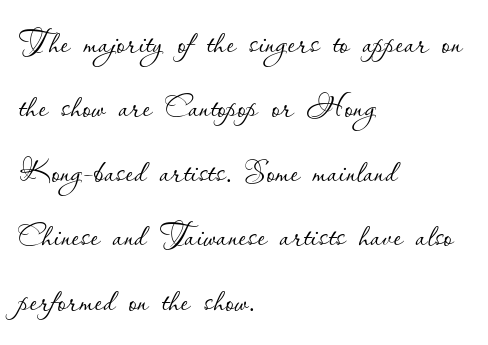
Descenders hang freely into open space. Character widths vary here, with narrow letters taking less room than wide ones. The ragged edge is on the right, which tells us the setting is flush left. Regarding leading, the lines here are spaced in the standard way.
